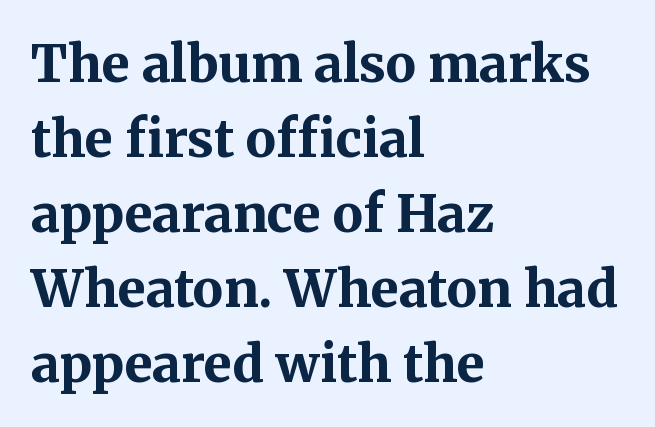
No italicization has been applied; the sample stays upright. A typesetter would call this zero additional tracking. Check the space under the baseline: it is left empty. The passage shown is typed in a proportional face where columns would drift. Reading down the column, the eye jumps a familiar distance to each next line. Layout note: lines flush left.
